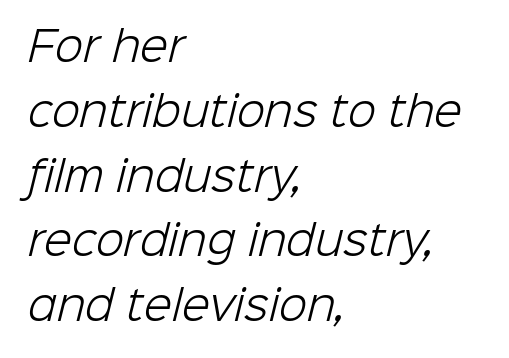
The weight tops out at a normal text grade. Glance below the letters and you will spot only blank space. Varying glyph widths throughout — classic text-font behaviour. Does the leading feel generous? No, just average.
